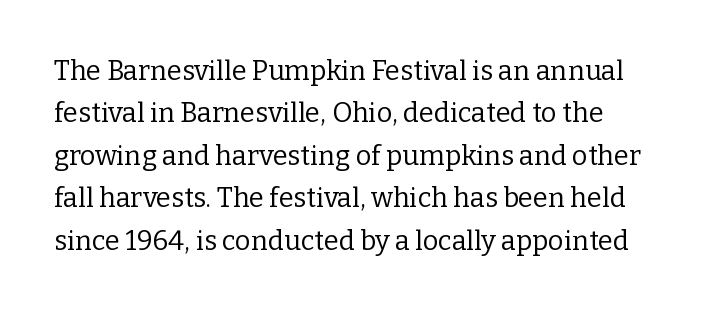
The image shows 27 px text type, upright; set normal line spacing (1.57x), normal letter spacing, not underlined.
